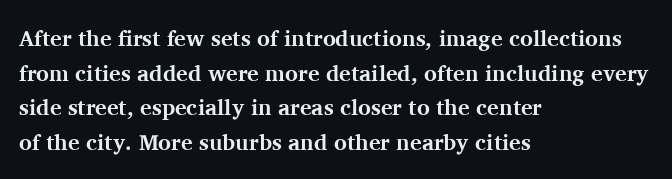
{"italic": "no", "bold": "yes", "underline": "no", "align": "left", "line_spacing": "normal", "line_spacing_ratio": 1.57, "letter_spacing": "normal", "letter_spacing_em": 0.0, "glyph_px": 22}
